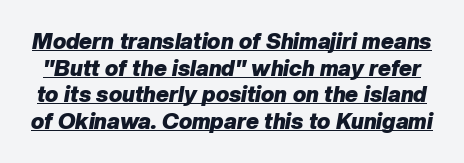
The image shows 22 px bold type, italic (leaning right); set line spacing 1.21x, normal letter spacing, underlined.
